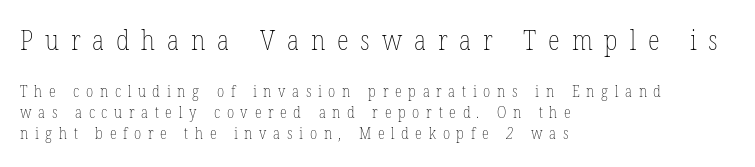
{"bold": "no", "weight": "thin", "width": "condensed", "stroke_contrast": "low", "x_height": "medium", "monospaced": "no", "underline": "no", "align": "left", "line_spacing": "normal", "line_spacing_ratio": 1.31, "letter_spacing": "wide", "letter_spacing_em": 0.42, "larger_block": "first", "size_ratio": 1.75, "glyph_px": 28}
